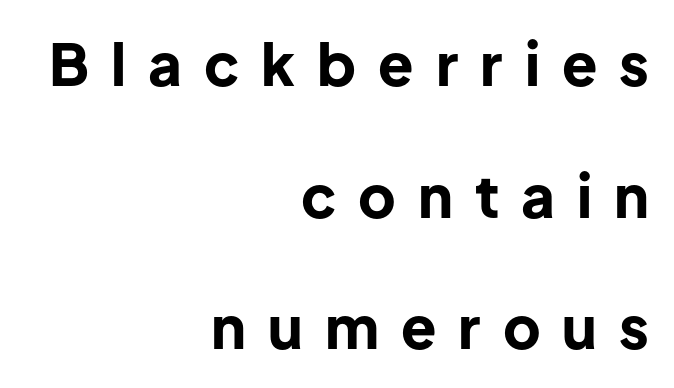
The image shows 58 px bold sans-serif type, upright; set right-aligned, loose line spacing (2.27x), unusually wide letter spacing (+0.38 em), not underlined; low stroke contrast and a medium x-height.
